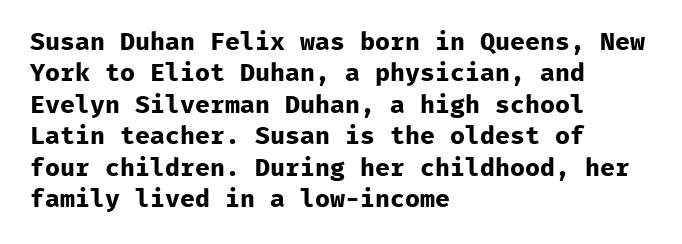
{"italic": "no", "bold": "yes", "underline": "no", "align": "left", "line_spacing": "normal", "line_spacing_ratio": 1.26, "letter_spacing": "normal", "letter_spacing_em": 0.0, "glyph_px": 25}
